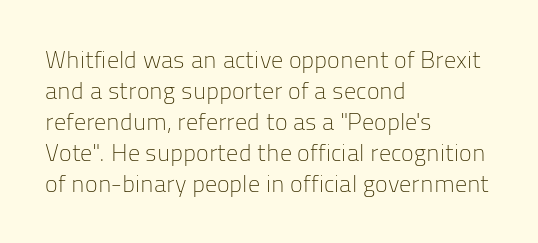
These lines keep a tight, regular rhythm from letter to letter. Notice how descenders clear the ascenders below comfortably — that's standard leading. These lines were composed using upright roman letters. One-word summary of the alignment: left. Nobody drew a line under any word here. The typesetting does not lean heavy: it is not bold.
